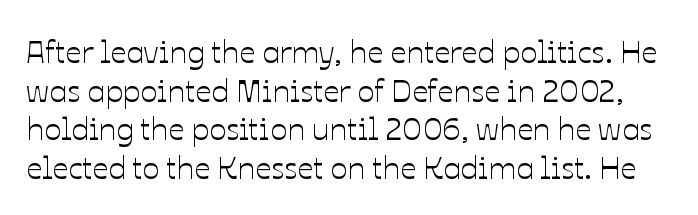
{"italic": "no", "width": "normal", "stroke_contrast": "low", "x_height": "medium", "monospaced": "no", "underline": "no", "line_spacing_ratio": 1.21, "letter_spacing": "normal", "letter_spacing_em": 0.0, "glyph_px": 32}
